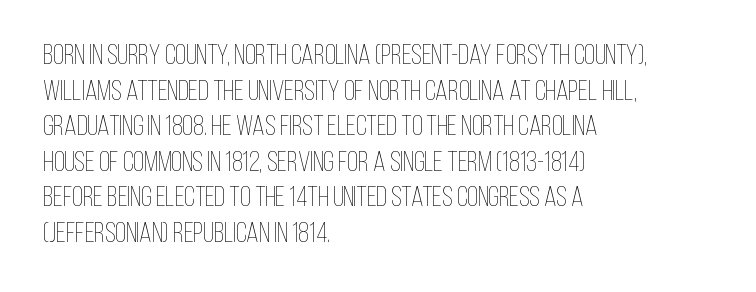
{"italic": "no", "bold": "no", "weight": "thin", "width": "condensed", "stroke_contrast": "low", "x_height": "large", "monospaced": "no", "underline": "no", "align": "left", "line_spacing": "normal", "line_spacing_ratio": 1.27, "letter_spacing": "normal", "letter_spacing_em": 0.0, "glyph_px": 28}
